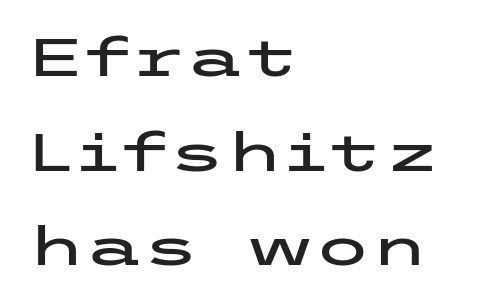
{"serif": "no", "italic": "no", "width": "wide", "stroke_contrast": "low", "x_height": "medium", "underline": "no", "align": "left", "line_spacing_ratio": 1.82, "letter_spacing": "normal", "letter_spacing_em": 0.0, "glyph_px": 52}
